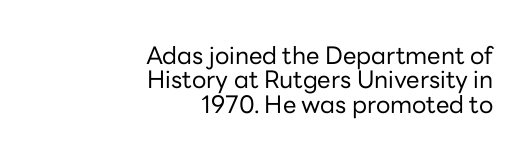
Q: Is the text bold? A: No.
Q: Is the text italic (slanted)? A: No, it is upright.
Q: Is the text underlined? A: No.
Q: How is the paragraph aligned? A: Right-aligned.
Q: Is the spacing between letters normal or unusually wide? A: Normal.
Q: Is the spacing between lines tight, normal or loose? A: Tight.
